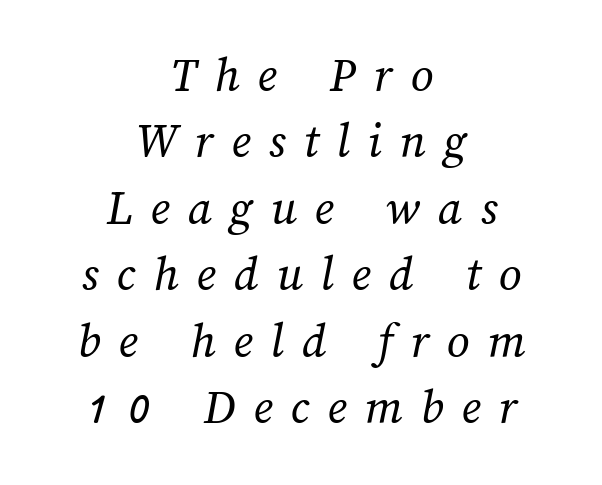
The image shows 50 px regular-weight type; set centered, normal line spacing (1.33x), unusually wide letter spacing (+0.36 em), not underlined; medium stroke contrast and a medium x-height.
